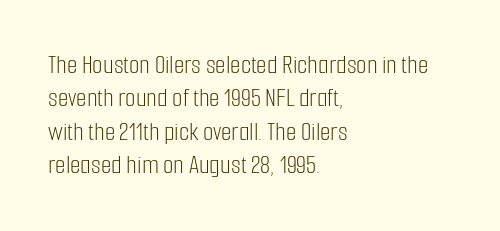
Q: Is the text bold? A: No.
Q: Is the text italic (slanted)? A: No, it is upright.
Q: Is the text underlined? A: No.
Q: How is the paragraph aligned? A: Left-aligned.
Q: Is the spacing between letters normal or unusually wide? A: Normal.
